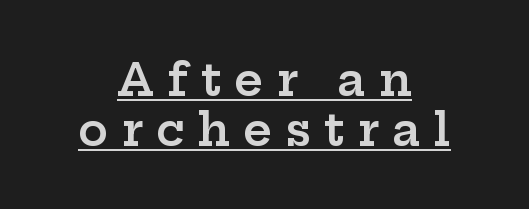
The image shows 45 px semibold, wide serif type, upright; set centered, tight line spacing (1.11x), unusually wide letter spacing (+0.29 em), underlined; low stroke contrast and a medium x-height.
